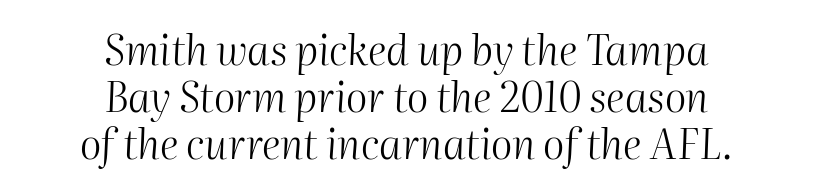
Q: Is the text bold? A: No.
Q: Is the text italic (slanted)? A: Yes, it leans right by about 2 degrees.
Q: Is the text underlined? A: No.
Q: How is the paragraph aligned? A: Centered.
Q: Is the spacing between letters normal or unusually wide? A: Normal.
Q: Is the spacing between lines tight, normal or loose? A: Tight.
Q: Width (condensed, normal, or wide)? A: Normal.
Q: Stroke contrast? A: Medium.
Q: x-height? A: Medium.
Q: Monospaced? A: No.
